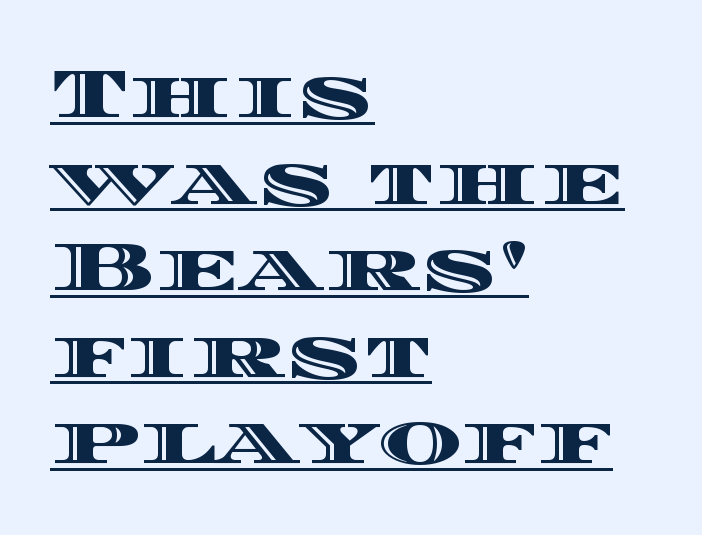
{"italic": "no", "width": "wide", "x_height": "large", "monospaced": "no", "underline": "yes", "align": "left", "line_spacing_ratio": 1.22, "letter_spacing": "normal", "letter_spacing_em": 0.0, "glyph_px": 71}
